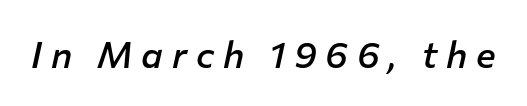
Think of a printed novel: that variable character pitch is what you see here. The lettering tilts uniformly, giving the passage an italic look. On the weight axis this lands at semibold, roughly 600. The horizontal fit of the characters is loose and conspicuously gappy.
